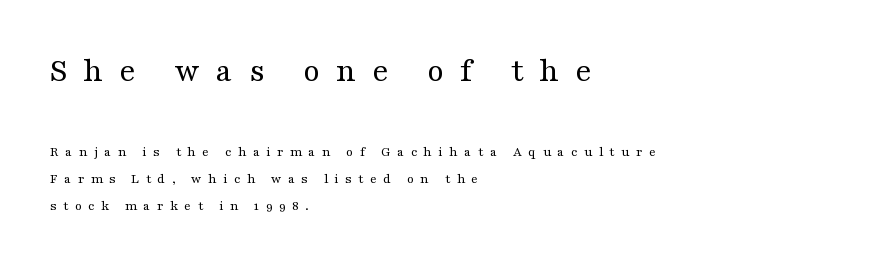
Each letter's strokes conclude with small projecting serifs. Which chunk is bigger? The first one — the top block dwarfs the bottom. Think standard paragraph weight, or any step lighter than that. Vertical strokes here are truly vertical.
